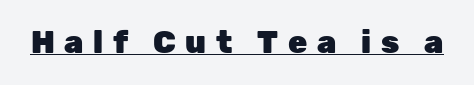
{"serif": "no", "italic": "no", "bold": "yes", "weight": "heavy", "width": "normal", "stroke_contrast": "low", "x_height": "medium", "monospaced": "no", "underline": "yes", "letter_spacing": "wide", "letter_spacing_em": 0.31, "glyph_px": 31}
